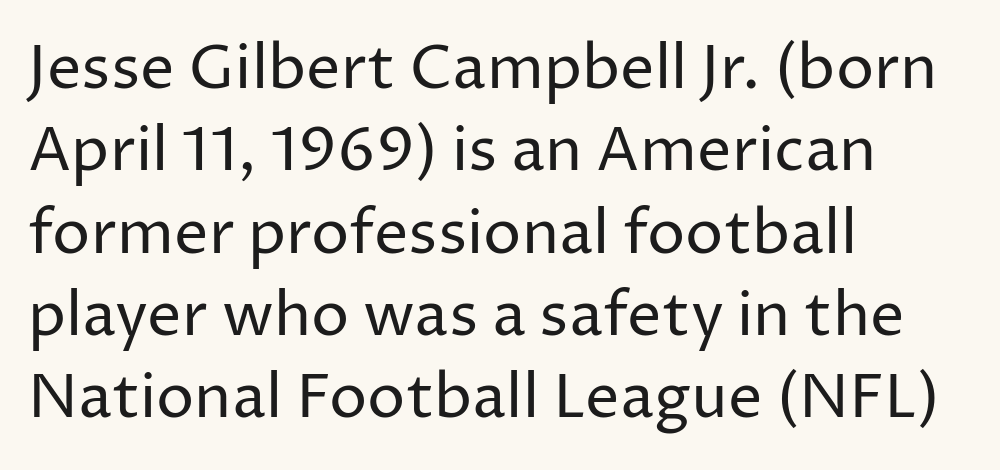
Q: Is the text bold? A: No.
Q: Is the text italic (slanted)? A: No, it is upright.
Q: Is the typeface a serif or a sans-serif typeface? A: Sans-serif.
Q: Is the text underlined? A: No.
Q: How is the paragraph aligned? A: Left-aligned.
Q: Is the spacing between letters normal or unusually wide? A: Normal.
Q: Is the spacing between lines tight, normal or loose? A: Normal.
Q: Width (condensed, normal, or wide)? A: Normal.
Q: Stroke contrast? A: Low.
Q: x-height? A: Medium.
Q: Monospaced? A: No.
